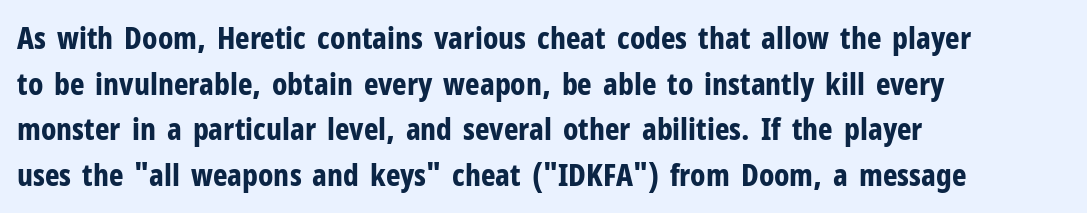
Q: Is the text bold? A: Yes.
Q: Is the text italic (slanted)? A: No, it is upright.
Q: Is the typeface a serif or a sans-serif typeface? A: Sans-serif.
Q: Is the text underlined? A: No.
Q: How is the paragraph aligned? A: Left-aligned.
Q: Is the spacing between letters normal or unusually wide? A: Normal.
Q: Is the spacing between lines tight, normal or loose? A: Normal.
Q: Width (condensed, normal, or wide)? A: Condensed.
Q: Stroke contrast? A: Low.
Q: x-height? A: Medium.
Q: Monospaced? A: No.
